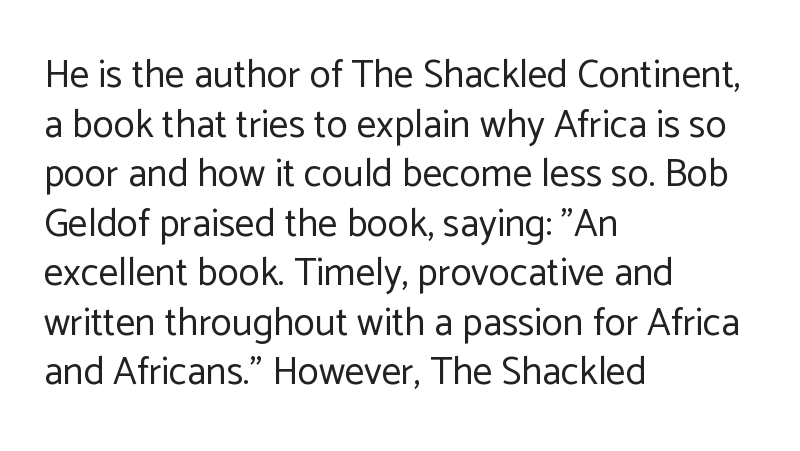
The image shows 39 px regular-weight sans-serif type, upright; set left-aligned, normal line spacing (1.27x), normal letter spacing, not underlined; low stroke contrast and a medium x-height.
